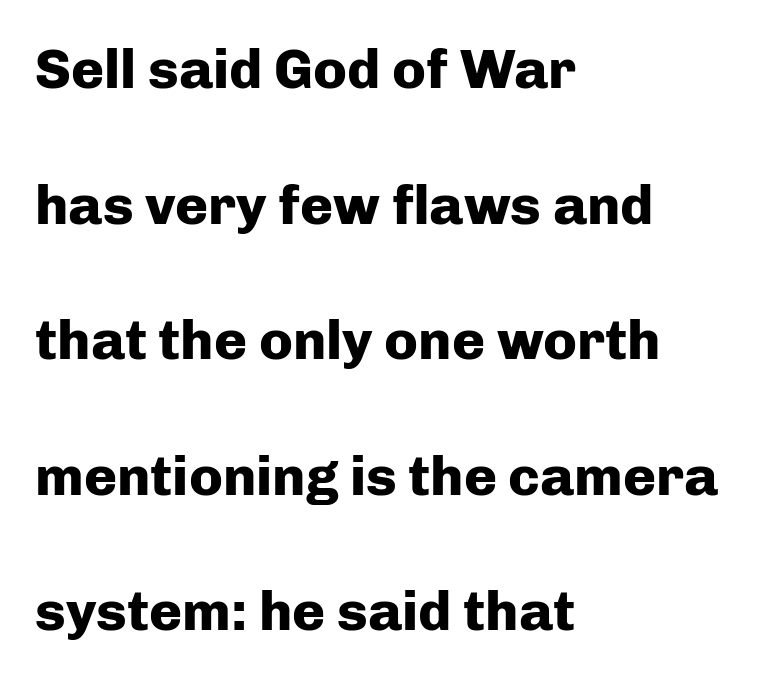
Line beginnings align vertically; line endings do not. The passage shown is typed in a proportional face where columns would drift. Nothing sits at the stroke ends, so this counts as sans-serif. Upright lettering throughout. Rule under the text: the space is simply empty.
